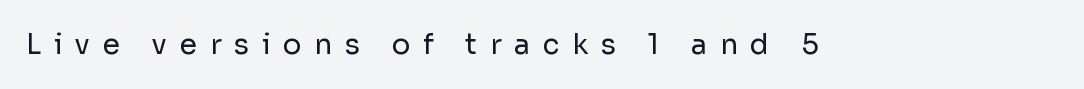
Decoration check: the copy has no underline. In terms of letterspacing, this is a distinctly airy, spread setting. The axis of the letterforms is exactly vertical. You could not count columns in this text — the font is proportionally spaced. Check where the strokes stop: nothing finishes them off — pure sans.
